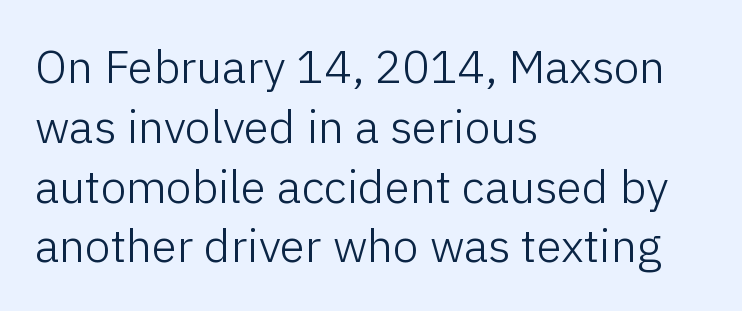
{"serif": "no", "italic": "no", "bold": "no", "weight": "light", "width": "normal", "stroke_contrast": "low", "x_height": "medium", "monospaced": "no", "underline": "no", "align": "left", "line_spacing": "normal", "line_spacing_ratio": 1.3, "letter_spacing": "normal", "letter_spacing_em": 0.0, "glyph_px": 46}
